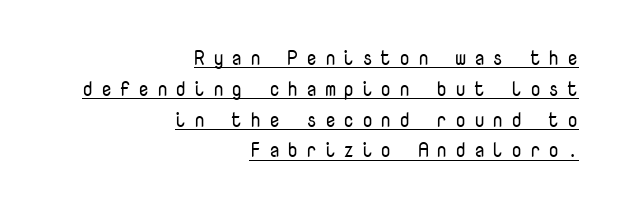
The image shows 20 px text type, upright; set right-aligned, normal line spacing (1.54x), unusually wide letter spacing (+0.37 em), underlined.
